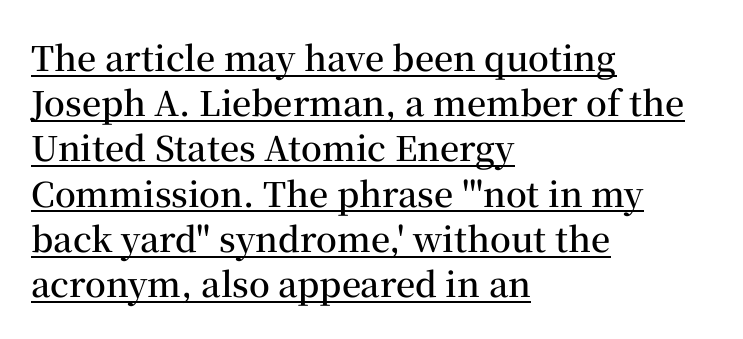
Q: Is the text bold? A: Semi-bold.
Q: Is the text italic (slanted)? A: No, it is upright.
Q: Is the typeface a serif or a sans-serif typeface? A: Serif.
Q: Is the text underlined? A: Yes.
Q: How is the paragraph aligned? A: Left-aligned.
Q: Is the spacing between letters normal or unusually wide? A: Normal.
Q: Is the spacing between lines tight, normal or loose? A: Normal.
Q: Width (condensed, normal, or wide)? A: Normal.
Q: Stroke contrast? A: Medium.
Q: x-height? A: Medium.
Q: Monospaced? A: No.
